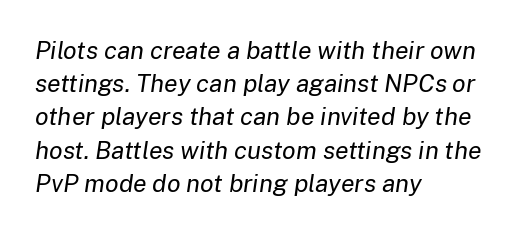
Q: Is the text bold? A: No.
Q: Is the text italic (slanted)? A: Yes, it leans right by about 8 degrees.
Q: Is the text underlined? A: No.
Q: How is the paragraph aligned? A: Left-aligned.
Q: Is the spacing between letters normal or unusually wide? A: Normal.
Q: Is the spacing between lines tight, normal or loose? A: Normal.
